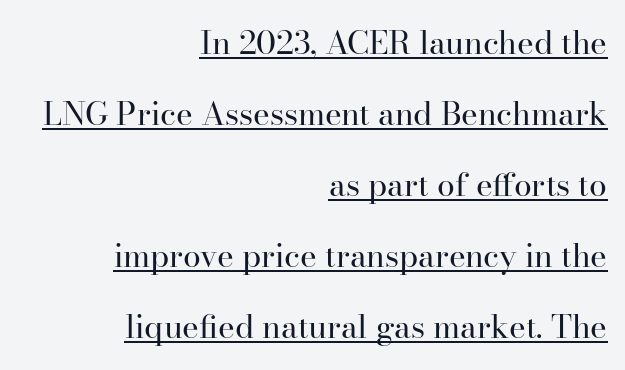
{"serif": "yes", "italic": "no", "bold": "no", "weight": "regular", "width": "normal", "stroke_contrast": "high", "x_height": "small", "monospaced": "no", "underline": "yes", "align": "right", "line_spacing": "loose", "line_spacing_ratio": 2.22, "letter_spacing": "normal", "letter_spacing_em": 0.0, "glyph_px": 32}
